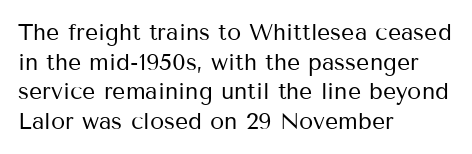
The lines sit at an ordinary, default distance from one another. The rag falls on the right side of this text block. The characters are drawn with everyday or finer stroke widths. Descender tails drop into unmarked territory.
